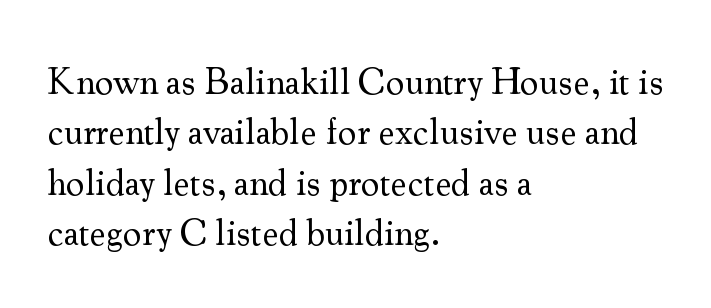
{"serif": "yes", "italic": "no", "bold": "no", "weight": "regular", "width": "normal", "stroke_contrast": "medium", "x_height": "small", "monospaced": "no", "underline": "no", "align": "left", "line_spacing": "normal", "line_spacing_ratio": 1.36, "letter_spacing": "normal", "letter_spacing_em": 0.0, "glyph_px": 37}
